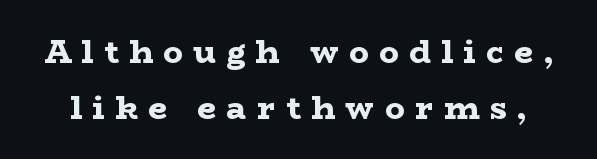
The zone under the glyphs is completely vacant. You could only call the tracking loose — the letters float apart. Does the weight exceed regular? Yes, all the way to bold. Small tapered or slab feet sit at the stroke ends, so this counts as serif.
